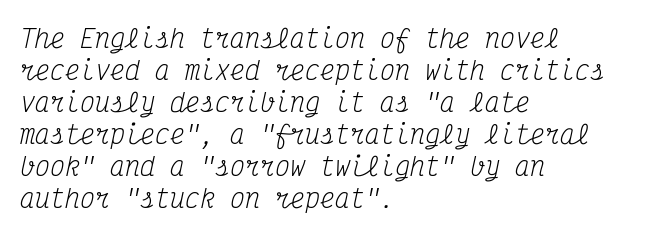
The font sits on the lighter half of the weight spectrum, regular included. Compared with typical paragraphs, the rows here are spaced about the same. All the whitespace from short lines collects on the right. Students, note that the glyphs here touch the page at normal intervals.
